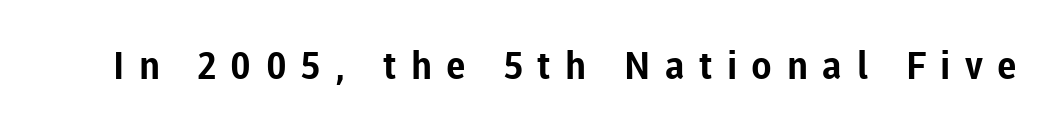
Here the glyphs are tracked loosely, breaking word shapes into spaced letters. This sample uses an upright cut, with every glyph sitting square on the baseline. Each letter's strokes conclude bluntly, with no projecting serifs. The face used here is proportionally spaced, like ordinary book or web type. Beneath every word, the page is bare.
